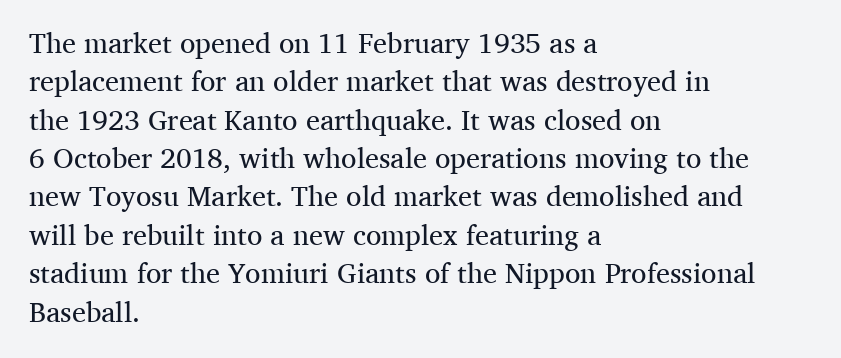
Quick note: interline space is typical. The space directly below the letters is spotless. Are there feet on the stems? There are — it's a serif. Weight: in the light-to-regular range. Is there any slant? The stems are plumb. This rendering uses left alignment, leaving the right contour irregular.
